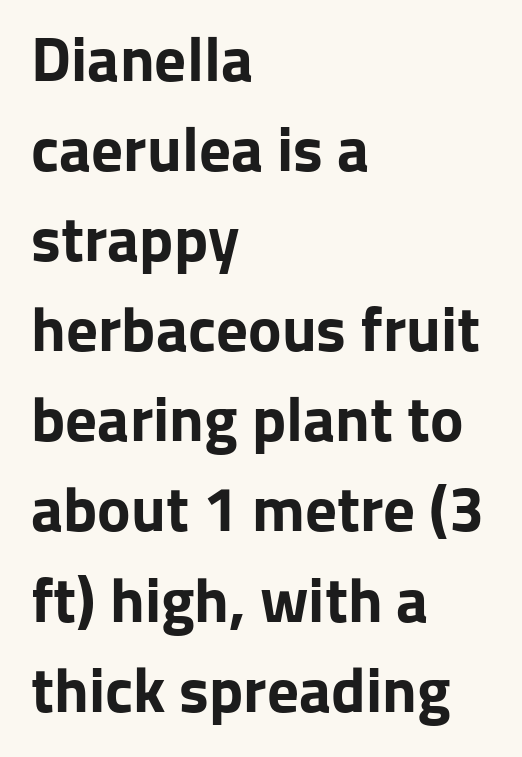
Q: Is the text bold? A: Yes.
Q: Is the text italic (slanted)? A: No, it is upright.
Q: Is the typeface a serif or a sans-serif typeface? A: Sans-serif.
Q: Is the text underlined? A: No.
Q: How is the paragraph aligned? A: Left-aligned.
Q: Is the spacing between letters normal or unusually wide? A: Normal.
Q: Is the spacing between lines tight, normal or loose? A: Normal.
Q: Width (condensed, normal, or wide)? A: Normal.
Q: Stroke contrast? A: Low.
Q: x-height? A: Medium.
Q: Monospaced? A: No.
